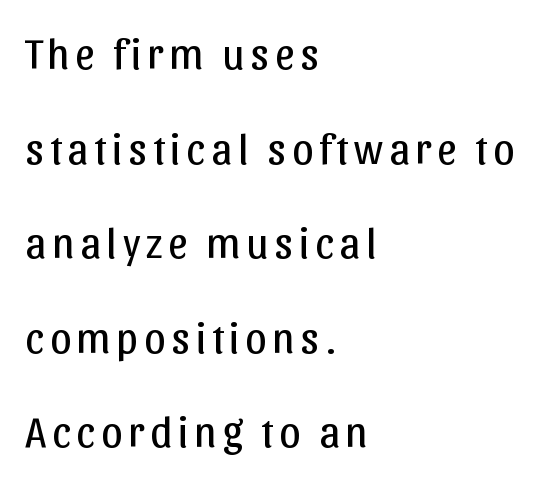
Think of a printed novel: that variable character pitch is what you see here. Leading is clearly above the norm, producing a sparse column. These lines were composed using upright roman letters. Has an underline been added? It has not. The strokes are not fattened; the text isn't bold.
